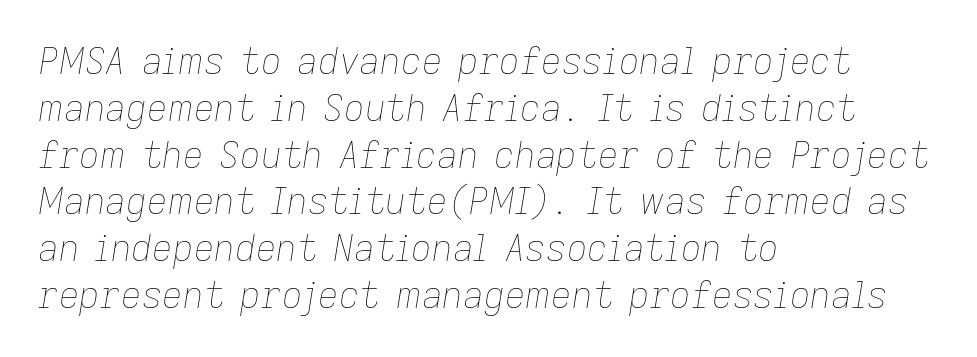
Line spacing here is normal. Is the type heavy? It reads as light-to-regular instead. The ragged edge is on the right, which tells us the setting is flush left. The line texture is even and compact thanks to regular tracking. These lines are rendered in a variable-pitch font.
